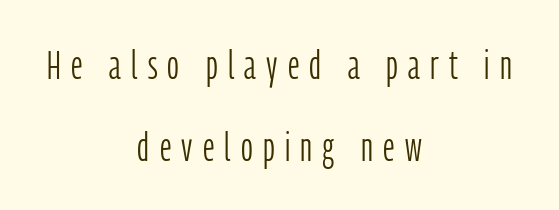
A quiet, ordinary-to-light weight characterises the typeface. If you measured baseline to baseline, you'd find a long distance. Anything drawn beneath the words? Only blank space. These lines are rendered in a variable-pitch font. What kind of face is this? One without serifs — a sans. A student would call this center alignment; a typographer would say set centered.
